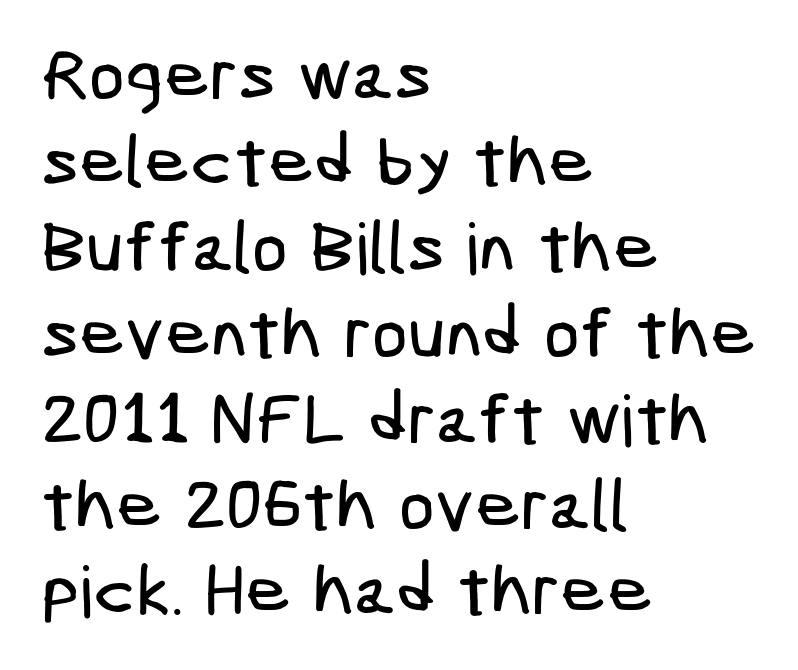
Is the letter spacing exaggerated? No — it looks like the ordinary default. Underline: absent. Nope, no serifs anywhere on these letters. Caption: multi-line text, flush left, ragged right.
